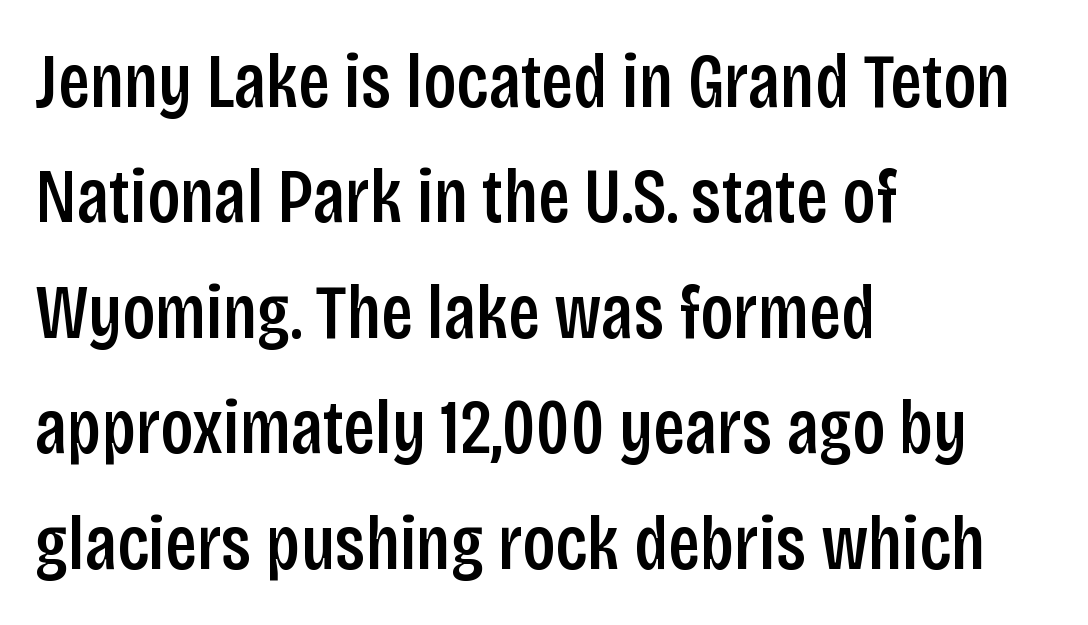
Q: Is the text italic (slanted)? A: No, it is upright.
Q: Is the typeface a serif or a sans-serif typeface? A: Sans-serif.
Q: Is the text underlined? A: No.
Q: How is the paragraph aligned? A: Left-aligned.
Q: Is the spacing between letters normal or unusually wide? A: Normal.
Q: Is the spacing between lines tight, normal or loose? A: Normal.
Q: Width (condensed, normal, or wide)? A: Condensed.
Q: Stroke contrast? A: Low.
Q: x-height? A: Large.
Q: Monospaced? A: No.
